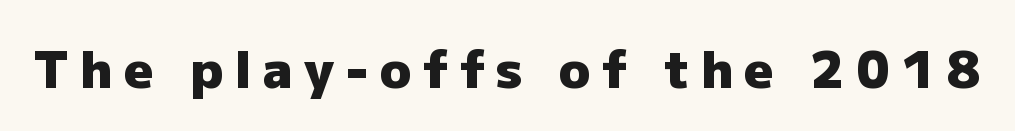
{"serif": "no", "italic": "no", "bold": "yes", "weight": "heavy", "width": "normal", "stroke_contrast": "low", "x_height": "medium", "monospaced": "no", "underline": "no", "letter_spacing": "wide", "letter_spacing_em": 0.23, "glyph_px": 51}
